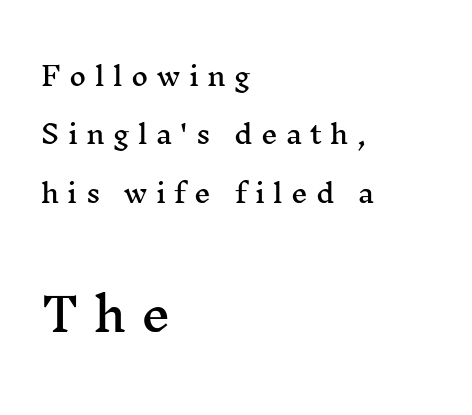
Q: Is the text italic (slanted)? A: No, it is upright.
Q: Is the typeface a serif or a sans-serif typeface? A: Serif.
Q: Is the text underlined? A: No.
Q: How is the paragraph aligned? A: Left-aligned.
Q: Is the spacing between letters normal or unusually wide? A: Unusually wide.
Q: Is the spacing between lines tight, normal or loose? A: Loose.
Q: Which block of text is set in a larger size, the first (top) or the second (bottom)? A: The second (bottom) one.
Q: Width (condensed, normal, or wide)? A: Wide.
Q: Stroke contrast? A: Medium.
Q: x-height? A: Medium.
Q: Monospaced? A: No.
